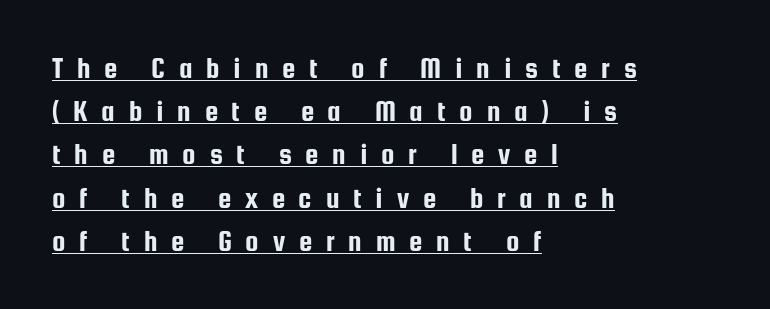
{"serif": "no", "italic": "no", "width": "condensed", "stroke_contrast": "low", "x_height": "medium", "monospaced": "no", "underline": "yes", "align": "left", "line_spacing": "normal", "line_spacing_ratio": 1.44, "letter_spacing": "wide", "letter_spacing_em": 0.46, "glyph_px": 30}
